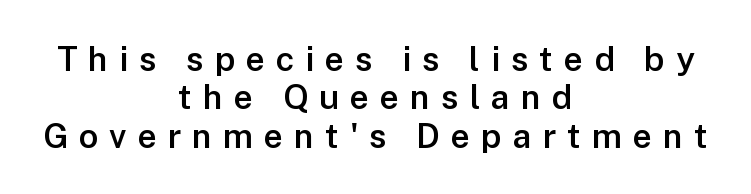
The image shows 34 px semibold sans-serif type, upright; set centered, tight line spacing (1.13x), unusually wide letter spacing (+0.32 em), not underlined; low stroke contrast and a medium x-height.
